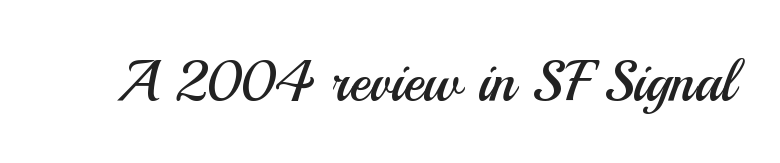
Q: Is the text bold? A: No.
Q: Is the text italic (slanted)? A: Yes.
Q: Is the typeface a serif or a sans-serif typeface? A: Sans-serif.
Q: Is the text underlined? A: No.
Q: Is the spacing between letters normal or unusually wide? A: Normal.
Q: Width (condensed, normal, or wide)? A: Normal.
Q: Stroke contrast? A: Medium.
Q: x-height? A: Small.
Q: Monospaced? A: No.
